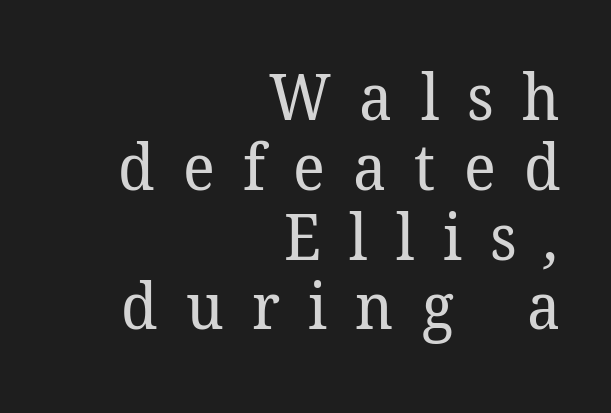
The image shows 64 px regular-weight serif type; set right-aligned, tight line spacing (1.09x), unusually wide letter spacing (+0.44 em), not underlined; low stroke contrast and a medium x-height.
